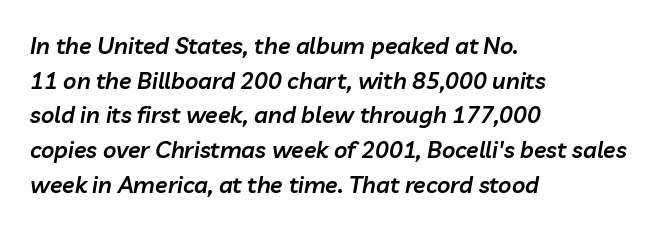
The image shows 23 px text type, italic (leaning right); set left-aligned, normal line spacing (1.51x), normal letter spacing, not underlined.
